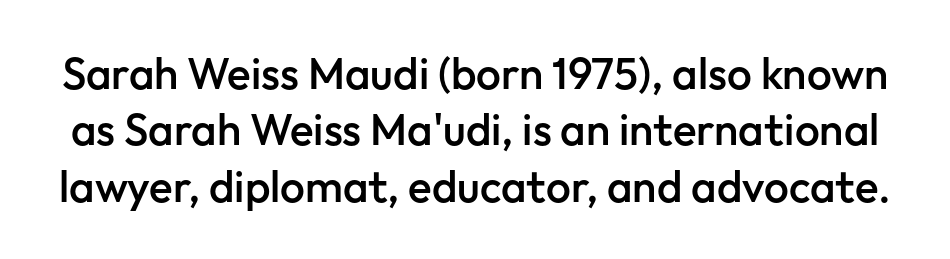
{"serif": "no", "italic": "no", "bold": "semi", "weight": "semibold", "width": "normal", "stroke_contrast": "low", "x_height": "medium", "monospaced": "no", "underline": "no", "line_spacing": "normal", "line_spacing_ratio": 1.28, "letter_spacing": "normal", "letter_spacing_em": 0.0, "glyph_px": 44}
